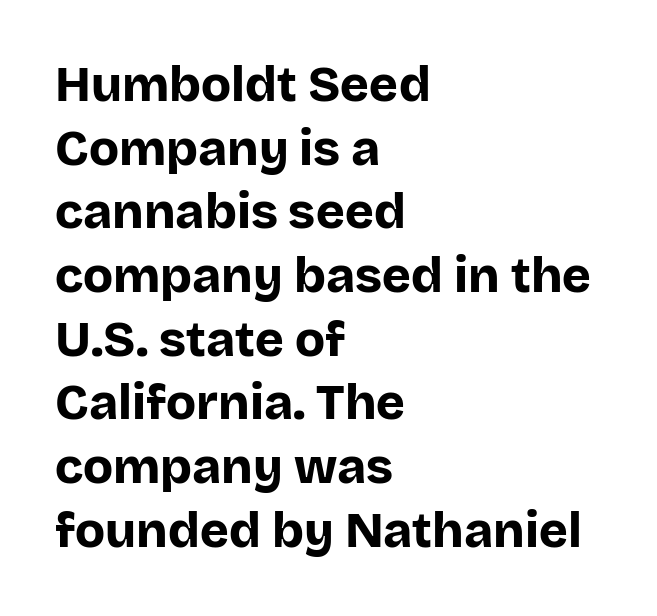
{"serif": "no", "italic": "no", "bold": "yes", "weight": "bold", "width": "normal", "stroke_contrast": "low", "x_height": "large", "monospaced": "no", "underline": "no", "align": "left", "line_spacing": "normal", "line_spacing_ratio": 1.3, "letter_spacing": "normal", "letter_spacing_em": 0.0, "glyph_px": 49}
